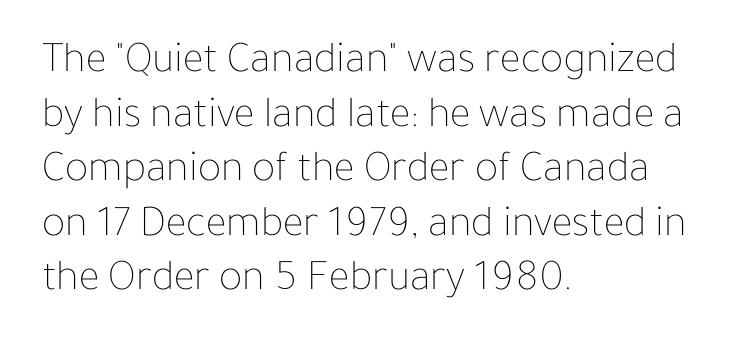
The image shows 44 px thin type, upright; set left-aligned, line spacing 1.24x, normal letter spacing, not underlined; low stroke contrast and a medium x-height.
